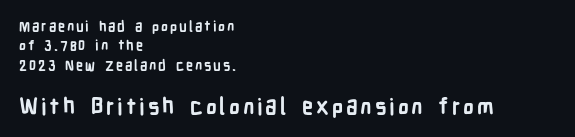
{"italic": "no", "bold": "yes", "underline": "no", "align": "left", "line_spacing": "normal", "line_spacing_ratio": 1.38, "larger_block": "second", "size_ratio": 1.57, "glyph_px": 22}
